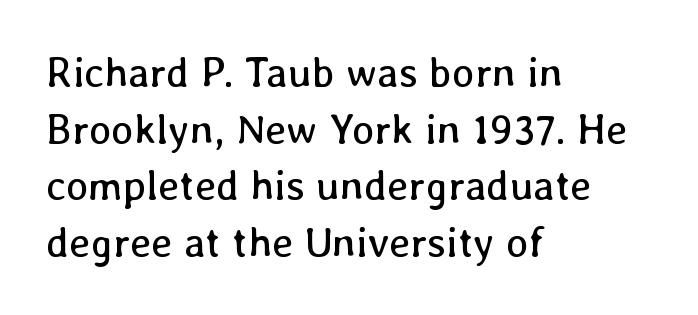
The image shows 42 px regular-weight type, upright; set left-aligned, normal line spacing (1.35x), normal letter spacing, not underlined; low stroke contrast and a medium x-height.
